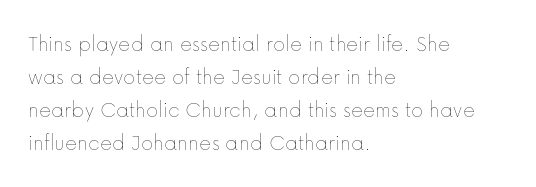
Q: Is the text bold? A: No.
Q: Is the text italic (slanted)? A: No, it is upright.
Q: Is the text underlined? A: No.
Q: How is the paragraph aligned? A: Left-aligned.
Q: Is the spacing between letters normal or unusually wide? A: Normal.
Q: Is the spacing between lines tight, normal or loose? A: Normal.
